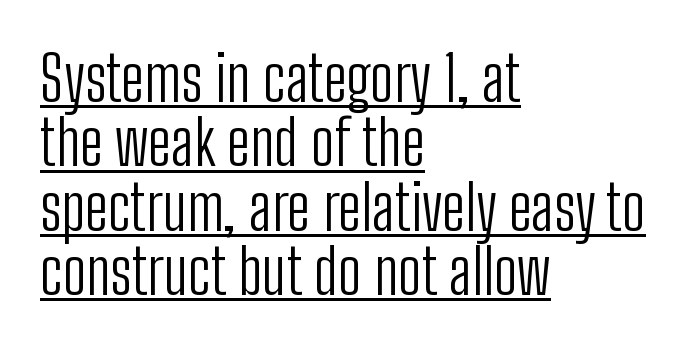
Q: Is the text bold? A: No.
Q: Is the text italic (slanted)? A: No, it is upright.
Q: Is the typeface a serif or a sans-serif typeface? A: Sans-serif.
Q: Is the text underlined? A: Yes.
Q: How is the paragraph aligned? A: Left-aligned.
Q: Is the spacing between letters normal or unusually wide? A: Normal.
Q: Is the spacing between lines tight, normal or loose? A: Tight.
Q: Width (condensed, normal, or wide)? A: Condensed.
Q: Stroke contrast? A: Low.
Q: x-height? A: Medium.
Q: Monospaced? A: No.
